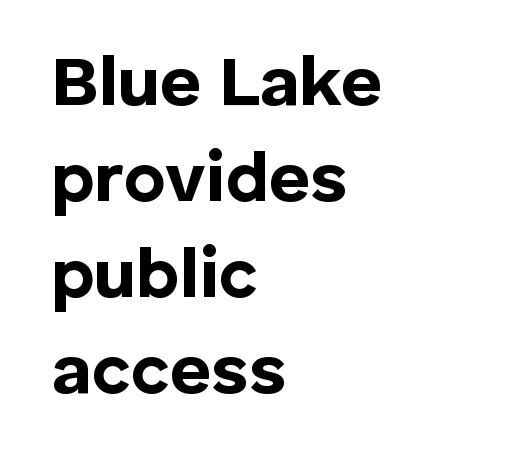
Q: Is the text bold? A: Yes.
Q: Is the text italic (slanted)? A: No, it is upright.
Q: Is the typeface a serif or a sans-serif typeface? A: Sans-serif.
Q: Is the text underlined? A: No.
Q: How is the paragraph aligned? A: Left-aligned.
Q: Is the spacing between letters normal or unusually wide? A: Normal.
Q: Is the spacing between lines tight, normal or loose? A: Normal.
Q: Width (condensed, normal, or wide)? A: Normal.
Q: Stroke contrast? A: Low.
Q: x-height? A: Medium.
Q: Monospaced? A: No.
